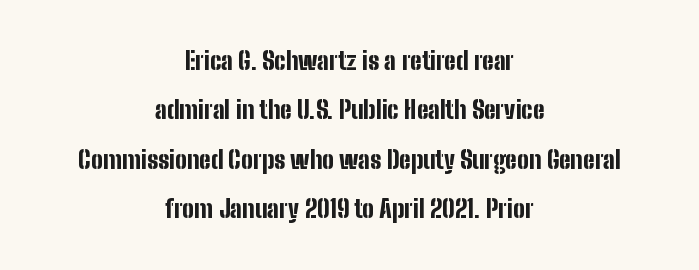
{"italic": "no", "bold": "yes", "underline": "no", "align": "center", "line_spacing": "loose", "line_spacing_ratio": 1.98, "letter_spacing": "normal", "letter_spacing_em": 0.0, "glyph_px": 25}
